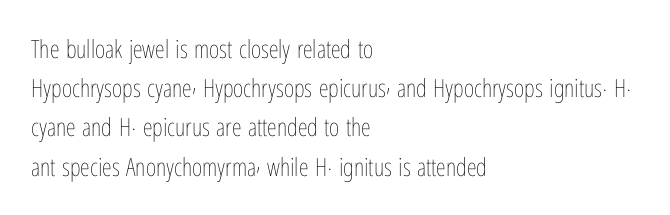
Is this a heavy cut? Hardly; it is regular or lighter. In CSS terms this would be text-align: left. Words appear dense and cohesive because spacing is normal. The gap between lines stays unmarked. Reading down the column, the eye jumps a familiar distance to each next line. This is roman type, the default non-slanted kind.
